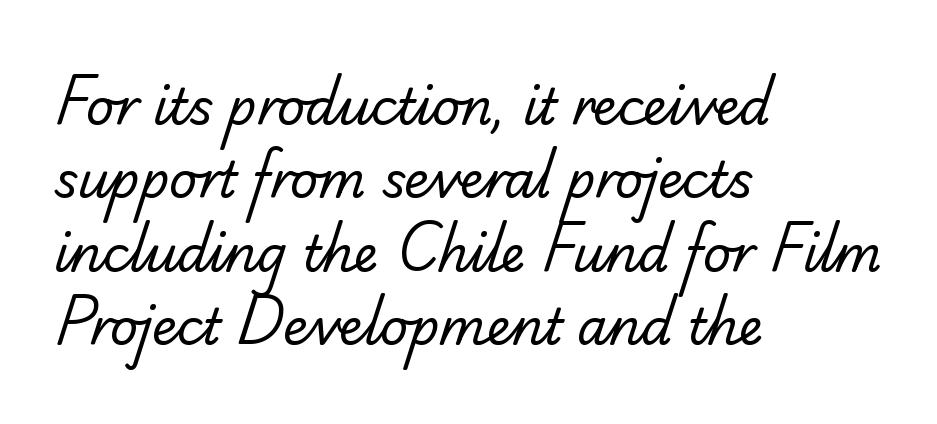
{"serif": "yes", "bold": "no", "weight": "regular", "width": "normal", "stroke_contrast": "low", "x_height": "small", "monospaced": "no", "underline": "no", "align": "left", "line_spacing": "normal", "line_spacing_ratio": 1.5, "letter_spacing": "normal", "letter_spacing_em": 0.0, "glyph_px": 49}
